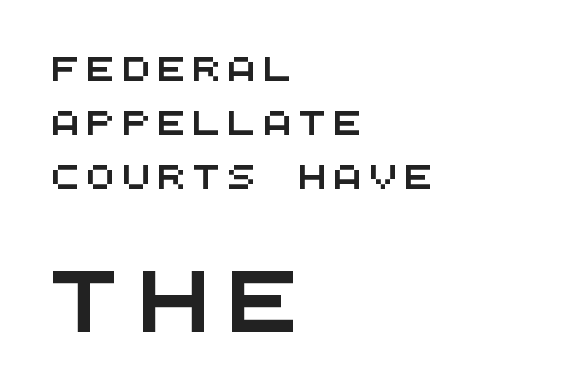
Q: Is the typeface a serif or a sans-serif typeface? A: Sans-serif.
Q: Is the text underlined? A: No.
Q: How is the paragraph aligned? A: Left-aligned.
Q: Is the spacing between letters normal or unusually wide? A: Unusually wide.
Q: Is the spacing between lines tight, normal or loose? A: Loose.
Q: Which block of text is set in a larger size, the first (top) or the second (bottom)? A: The second (bottom) one.
Q: Width (condensed, normal, or wide)? A: Wide.
Q: Stroke contrast? A: Medium.
Q: x-height? A: Large.
Q: Monospaced? A: Yes.
